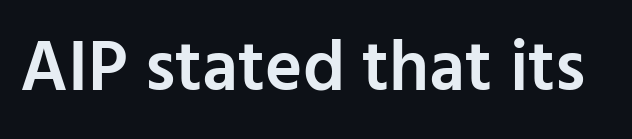
Nothing sits at the stroke ends, so this counts as sans-serif. The sample has been set in demibold, a notch under bold. The axis of the letterforms is exactly vertical. The face used here is proportionally spaced, like ordinary book or web type. Quick note: underline off.
